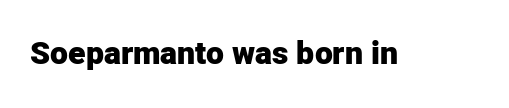
Every character sits straight up, as roman type does. Compared with typical body copy, the letter spacing here is the same. Lines of text with bare space underneath. What kind of face is this? One without serifs — a sans. Note the varied advance widths — an 'i' is clearly narrower than an 'm'.
